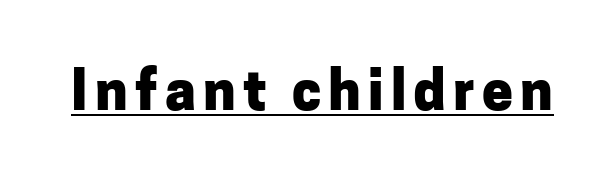
{"serif": "no", "italic": "no", "bold": "yes", "weight": "heavy", "width": "normal", "stroke_contrast": "low", "x_height": "medium", "monospaced": "no", "underline": "yes", "glyph_px": 55}
